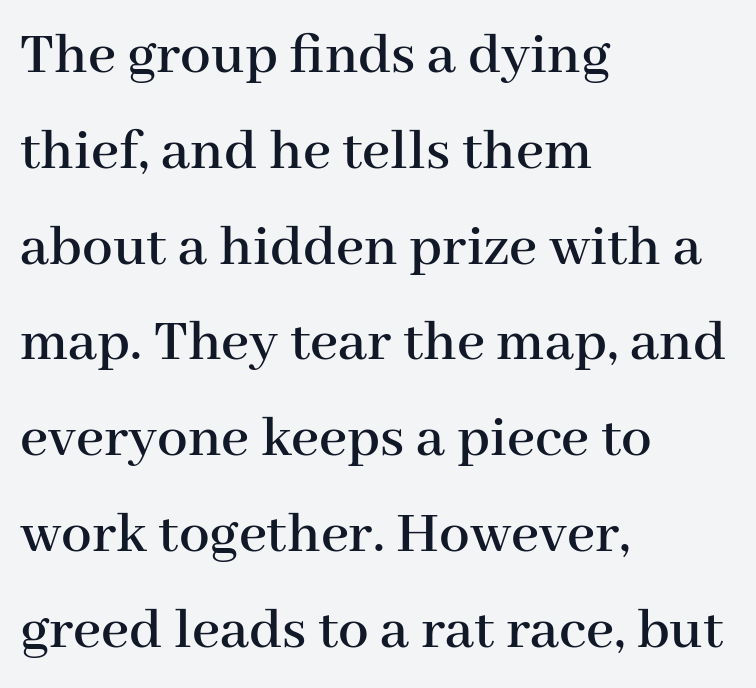
Q: Is the text italic (slanted)? A: No, it is upright.
Q: Is the typeface a serif or a sans-serif typeface? A: Serif.
Q: Is the text underlined? A: No.
Q: How is the paragraph aligned? A: Left-aligned.
Q: Is the spacing between letters normal or unusually wide? A: Normal.
Q: Is the spacing between lines tight, normal or loose? A: Normal.
Q: Width (condensed, normal, or wide)? A: Normal.
Q: Stroke contrast? A: High.
Q: x-height? A: Medium.
Q: Monospaced? A: No.
